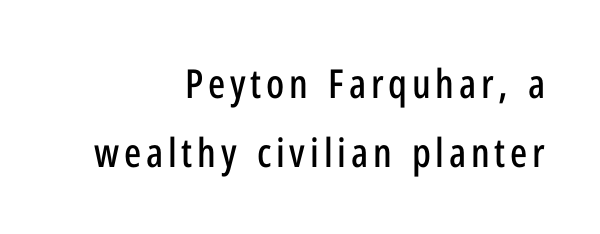
Q: Is the text italic (slanted)? A: No, it is upright.
Q: Is the typeface a serif or a sans-serif typeface? A: Sans-serif.
Q: Is the text underlined? A: No.
Q: How is the paragraph aligned? A: Right-aligned.
Q: Width (condensed, normal, or wide)? A: Condensed.
Q: Stroke contrast? A: Low.
Q: x-height? A: Medium.
Q: Monospaced? A: No.
